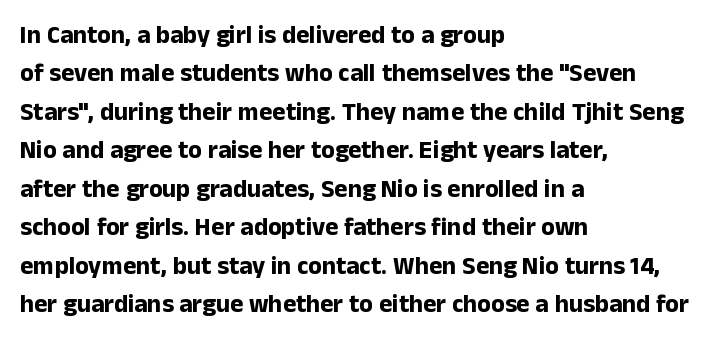
The image shows 25 px bold type, upright; set left-aligned, normal line spacing (1.54x), normal letter spacing, not underlined.
